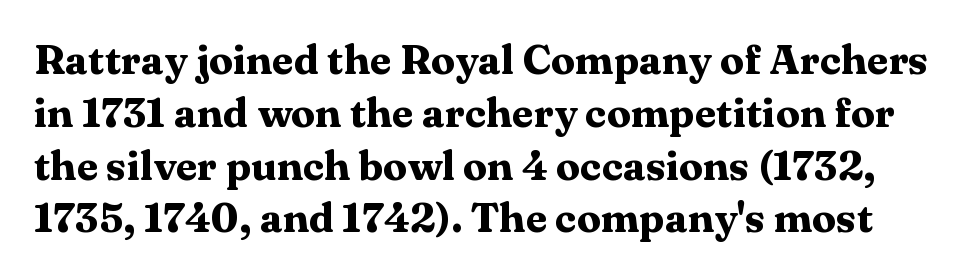
Q: Is the text bold? A: Yes.
Q: Is the text italic (slanted)? A: No, it is upright.
Q: Is the typeface a serif or a sans-serif typeface? A: Serif.
Q: Is the text underlined? A: No.
Q: Is the spacing between letters normal or unusually wide? A: Normal.
Q: Is the spacing between lines tight, normal or loose? A: Normal.
Q: Width (condensed, normal, or wide)? A: Wide.
Q: Stroke contrast? A: Medium.
Q: x-height? A: Medium.
Q: Monospaced? A: No.
